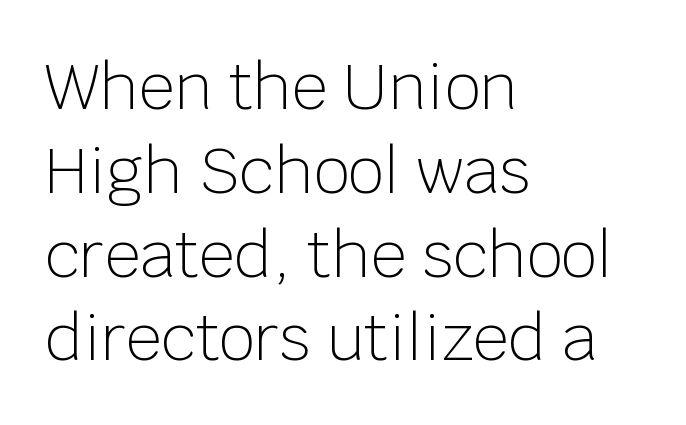
Stems and bowls with no extra thickness — not bold. The ragged edge is on the right, which tells us the setting is flush left. Do the letters lean? They stand straight. The letters advance in unequal steps, a hallmark of proportional type. The rows are spaced the way most documents space them. A typesetter would call this zero additional tracking.
